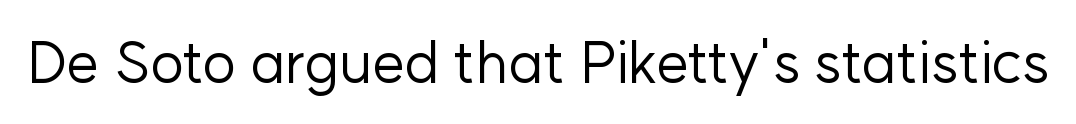
Q: Is the text bold? A: No.
Q: Is the text italic (slanted)? A: No, it is upright.
Q: Is the typeface a serif or a sans-serif typeface? A: Sans-serif.
Q: Is the text underlined? A: No.
Q: Is the spacing between letters normal or unusually wide? A: Normal.
Q: Width (condensed, normal, or wide)? A: Normal.
Q: Stroke contrast? A: Low.
Q: x-height? A: Medium.
Q: Monospaced? A: No.
